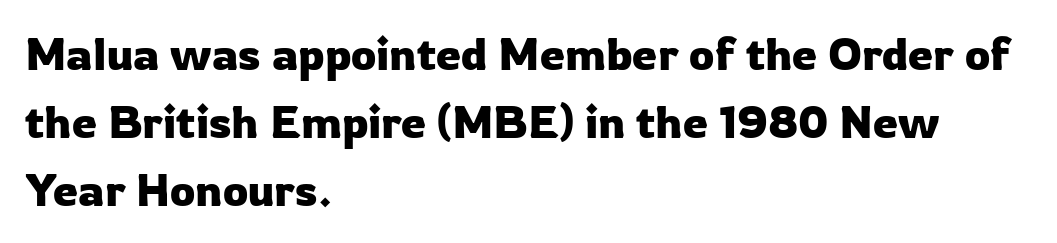
Horizontally, the lines are justified to the leading edge only. Words float on clear page, feet unadorned. You could not count columns in this text — the font is proportionally spaced. The lettering holds an erect, upright posture throughout.
